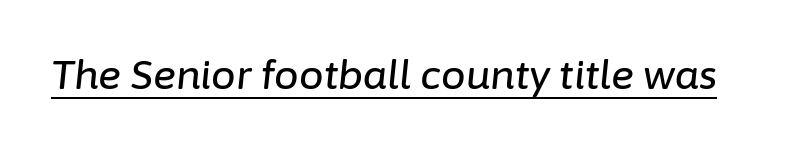
Q: Is the text italic (slanted)? A: Yes, it leans right by about 6 degrees.
Q: Is the text underlined? A: Yes.
Q: Is the spacing between letters normal or unusually wide? A: Normal.
Q: Width (condensed, normal, or wide)? A: Normal.
Q: Stroke contrast? A: Low.
Q: x-height? A: Medium.
Q: Monospaced? A: No.
